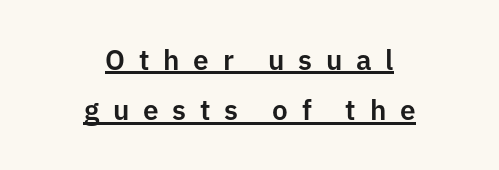
The paragraph has two soft edges and a firm central axis. Notice how the stems are strictly vertical — no italics here. These lines are rendered in a variable-pitch font. Tracking value appears strongly positive — letters spread wide. I'd call this a sans setting — the letters go barefoot.
